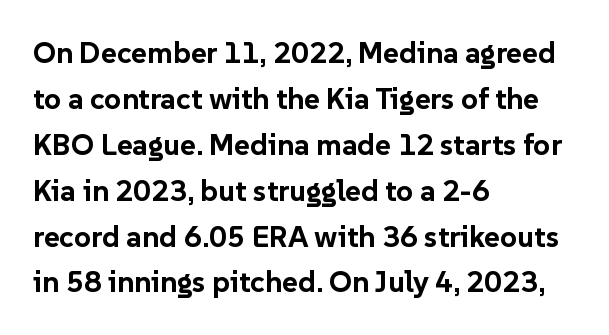
Q: Is the text bold? A: Yes.
Q: Is the text italic (slanted)? A: No, it is upright.
Q: Is the typeface a serif or a sans-serif typeface? A: Sans-serif.
Q: Is the text underlined? A: No.
Q: How is the paragraph aligned? A: Left-aligned.
Q: Is the spacing between letters normal or unusually wide? A: Normal.
Q: Is the spacing between lines tight, normal or loose? A: Normal.
Q: Width (condensed, normal, or wide)? A: Normal.
Q: Stroke contrast? A: Low.
Q: x-height? A: Medium.
Q: Monospaced? A: No.
